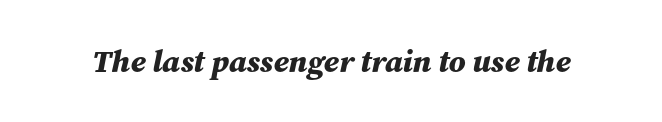
{"italic": "yes", "lean": "right", "slant_degrees": 12, "bold": "yes", "weight": "bold", "width": "normal", "stroke_contrast": "medium", "x_height": "medium", "monospaced": "no", "underline": "no", "letter_spacing": "normal", "letter_spacing_em": 0.0, "glyph_px": 31}
